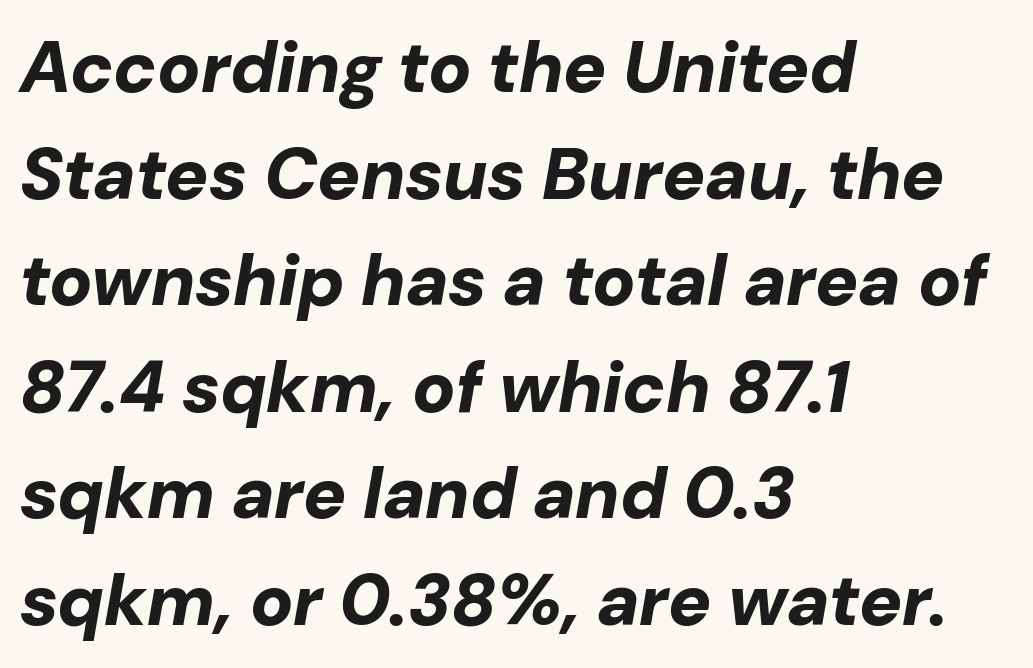
Q: Is the text bold? A: Yes.
Q: Is the text italic (slanted)? A: Yes, it leans right by about 10 degrees.
Q: Is the text underlined? A: No.
Q: How is the paragraph aligned? A: Left-aligned.
Q: Is the spacing between letters normal or unusually wide? A: Normal.
Q: Is the spacing between lines tight, normal or loose? A: Normal.
Q: Width (condensed, normal, or wide)? A: Normal.
Q: Stroke contrast? A: Low.
Q: x-height? A: Medium.
Q: Monospaced? A: No.
